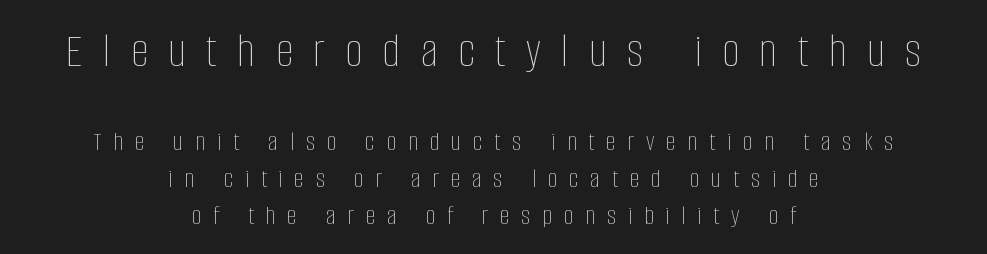
{"italic": "no", "bold": "no", "weight": "thin", "width": "condensed", "stroke_contrast": "low", "x_height": "large", "monospaced": "no", "underline": "no", "align": "center", "line_spacing": "normal", "line_spacing_ratio": 1.31, "letter_spacing": "wide", "letter_spacing_em": 0.42, "larger_block": "first", "size_ratio": 1.75, "glyph_px": 49}
